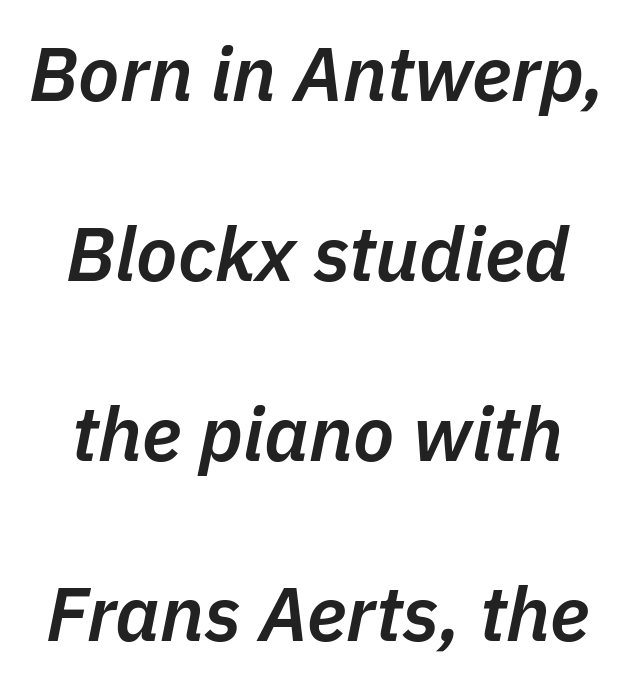
Q: Is the text bold? A: Semi-bold.
Q: Is the text italic (slanted)? A: Yes, it leans right by about 11 degrees.
Q: Is the text underlined? A: No.
Q: Is the spacing between letters normal or unusually wide? A: Normal.
Q: Is the spacing between lines tight, normal or loose? A: Loose.
Q: Width (condensed, normal, or wide)? A: Normal.
Q: Stroke contrast? A: Low.
Q: x-height? A: Medium.
Q: Monospaced? A: No.
